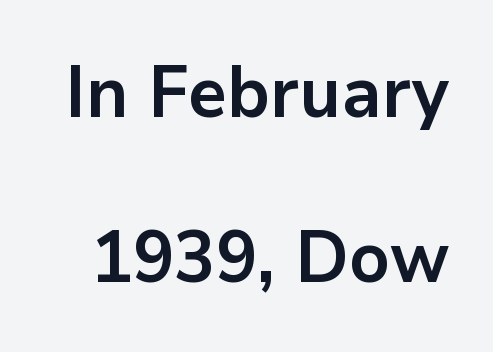
{"serif": "no", "italic": "no", "bold": "yes", "weight": "bold", "width": "normal", "stroke_contrast": "low", "x_height": "medium", "monospaced": "no", "underline": "no", "line_spacing": "loose", "line_spacing_ratio": 2.29, "letter_spacing": "normal", "letter_spacing_em": 0.0, "glyph_px": 72}
